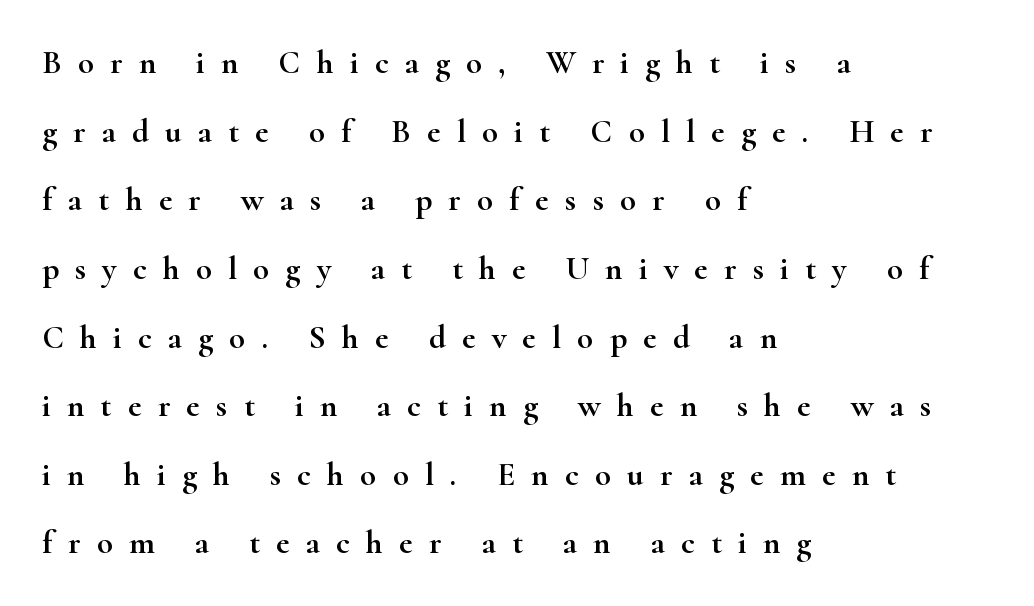
The specimen reads as upright at a glance. Caption: expanded tracking, letters set apart. Layout note: lines flush left. Reading down the column, the eye jumps a long way to each next line. This sample has the flowing, uneven cadence of proportional lettering.
